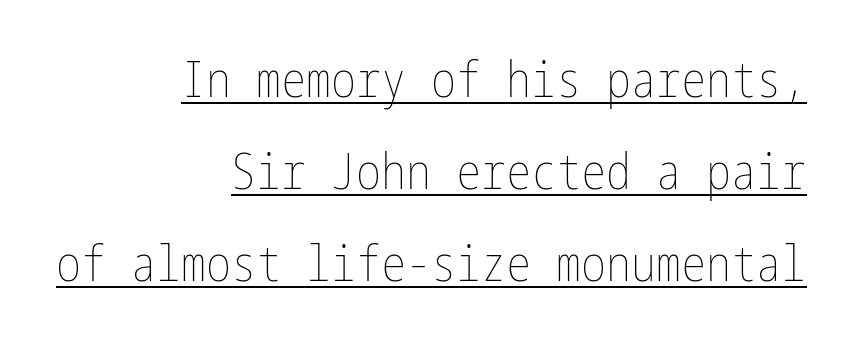
These glyphs show unthickened strokes, regular width or finer. The tracking reads as untouched default to a designer's eye. The specimen reads as upright at a glance. A flush-right, rag-left setting is used for this passage. This sample carries an underscore along the baseline area.
